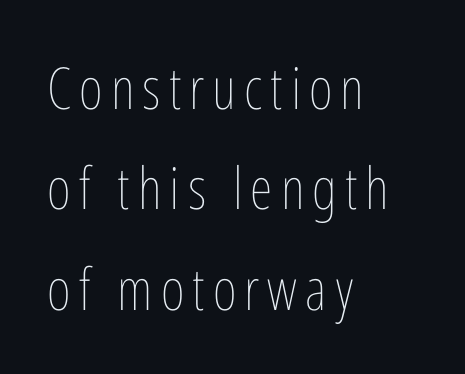
{"italic": "no", "bold": "no", "weight": "thin", "width": "condensed", "stroke_contrast": "low", "x_height": "medium", "monospaced": "no", "underline": "no", "align": "left", "line_spacing_ratio": 1.73, "glyph_px": 58}
